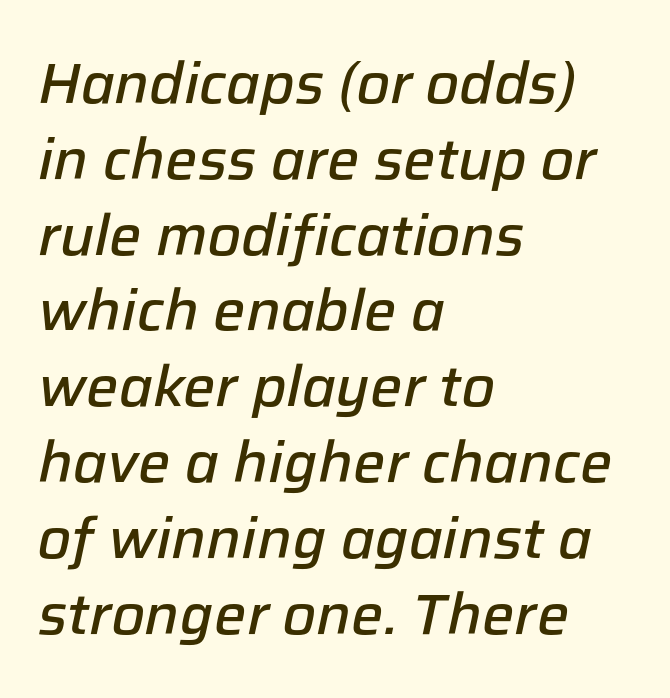
The image shows 57 px semibold type, italic (leaning right); set left-aligned, normal line spacing (1.33x), normal letter spacing, not underlined; low stroke contrast and a medium x-height.
